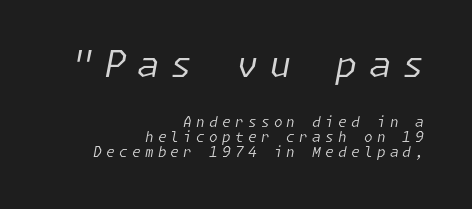
Q: Is the text bold? A: No.
Q: Is the text italic (slanted)? A: Yes, it leans right by about 11 degrees.
Q: Is the text underlined? A: No.
Q: How is the paragraph aligned? A: Right-aligned.
Q: Is the spacing between letters normal or unusually wide? A: Unusually wide.
Q: Is the spacing between lines tight, normal or loose? A: Tight.
Q: Which block of text is set in a larger size, the first (top) or the second (bottom)? A: The first (top) one.
Q: Width (condensed, normal, or wide)? A: Normal.
Q: Stroke contrast? A: Low.
Q: x-height? A: Medium.
